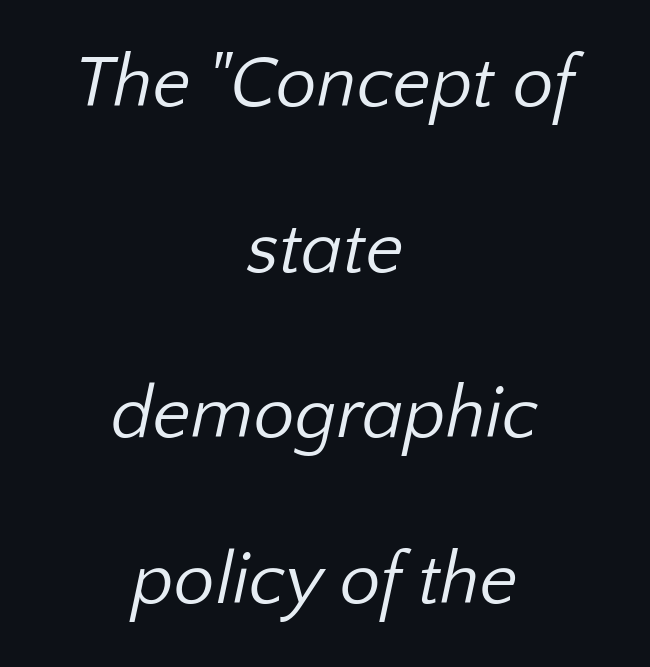
Q: Is the text bold? A: No.
Q: Is the typeface a serif or a sans-serif typeface? A: Sans-serif.
Q: Is the text underlined? A: No.
Q: How is the paragraph aligned? A: Centered.
Q: Is the spacing between letters normal or unusually wide? A: Normal.
Q: Is the spacing between lines tight, normal or loose? A: Loose.
Q: Width (condensed, normal, or wide)? A: Normal.
Q: Stroke contrast? A: Low.
Q: x-height? A: Medium.
Q: Monospaced? A: No.
